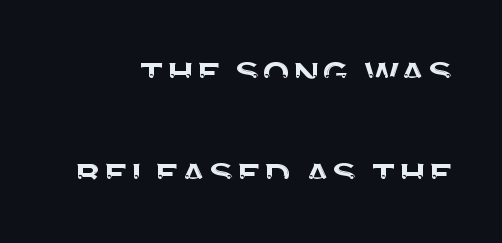
How would I describe the line gaps? Wide and relaxed. Students, note that the glyphs here touch the page at normal intervals. This is the regular roman posture of the typeface. Classification — sans serif.
